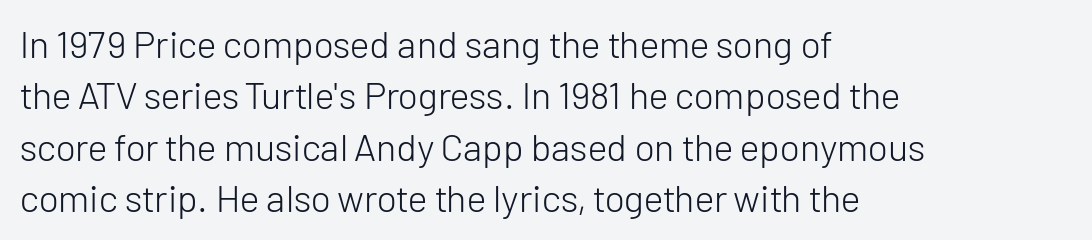
The image shows 38 px light sans-serif type, upright; set left-aligned, normal line spacing (1.35x), normal letter spacing, not underlined; low stroke contrast and a medium x-height.
